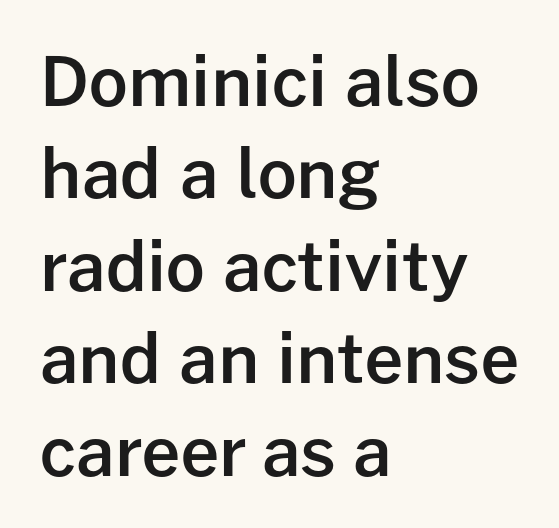
The lettering holds an erect, upright posture throughout. Vertically, the passage feels balanced, rows spaced as you'd expect. Weight check: semibold — heavier than regular, not quite bold. The passage shown has conventional tracking throughout. Each line starts at the same left margin while the right side varies.
